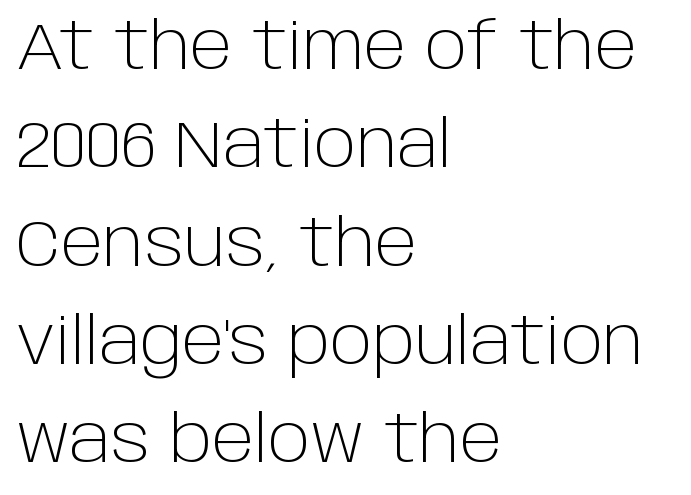
The image shows 66 px light sans-serif type, upright; set left-aligned, normal line spacing (1.49x), normal letter spacing, not underlined; low stroke contrast and a large x-height.
